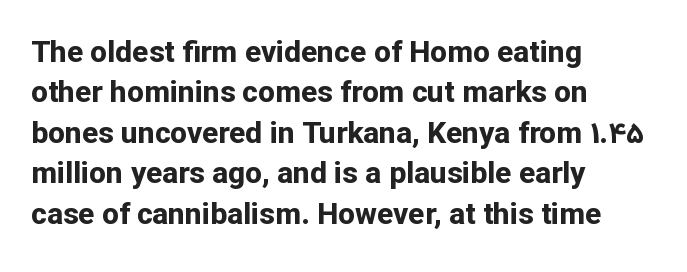
{"serif": "no", "italic": "no", "bold": "yes", "weight": "bold", "width": "normal", "stroke_contrast": "low", "x_height": "medium", "monospaced": "no", "underline": "no", "align": "left", "line_spacing": "normal", "line_spacing_ratio": 1.35, "letter_spacing": "normal", "letter_spacing_em": 0.0, "glyph_px": 30}
